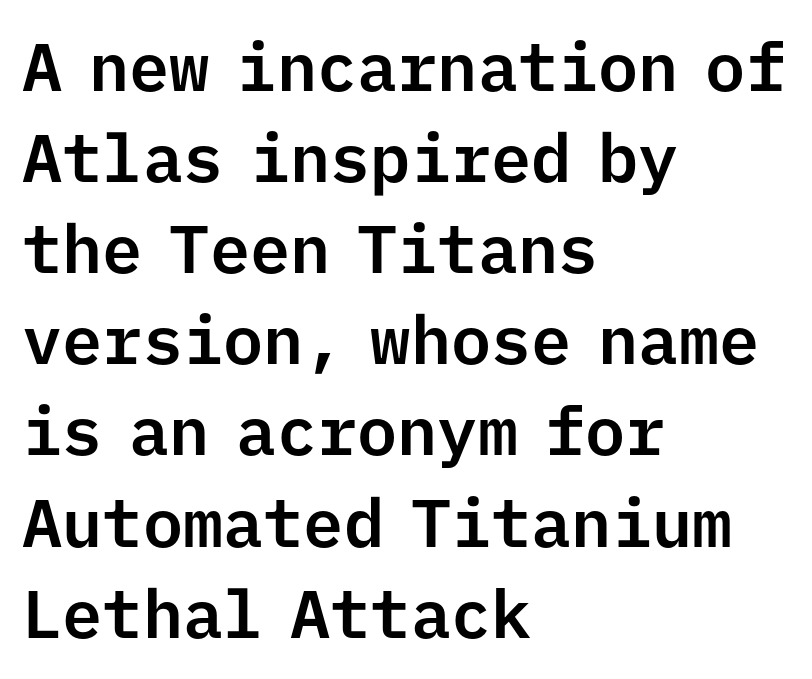
{"serif": "no", "italic": "no", "width": "normal", "stroke_contrast": "low", "x_height": "medium", "monospaced": "yes", "underline": "no", "align": "left", "line_spacing": "normal", "line_spacing_ratio": 1.36, "letter_spacing": "normal", "letter_spacing_em": 0.0, "glyph_px": 67}
